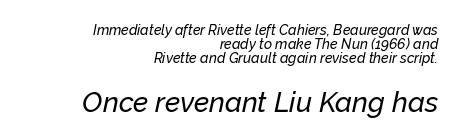
Q: Is the text italic (slanted)? A: Yes, it leans right by about 12 degrees.
Q: Is the text underlined? A: No.
Q: How is the paragraph aligned? A: Right-aligned.
Q: Is the spacing between letters normal or unusually wide? A: Normal.
Q: Is the spacing between lines tight, normal or loose? A: Tight.
Q: Which block of text is set in a larger size, the first (top) or the second (bottom)? A: The second (bottom) one.
Q: Width (condensed, normal, or wide)? A: Normal.
Q: Stroke contrast? A: Low.
Q: x-height? A: Medium.
Q: Monospaced? A: No.
